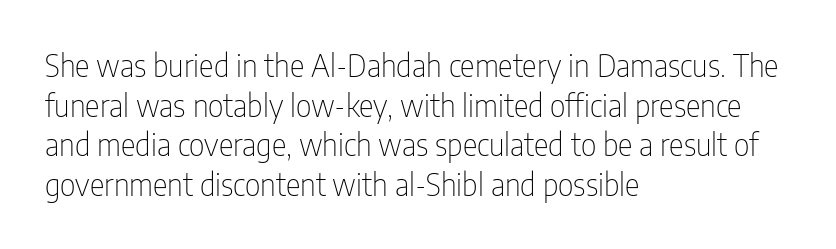
{"serif": "no", "italic": "no", "bold": "no", "weight": "thin", "width": "condensed", "stroke_contrast": "low", "x_height": "medium", "monospaced": "no", "underline": "no", "align": "left", "line_spacing": "normal", "line_spacing_ratio": 1.28, "letter_spacing": "normal", "letter_spacing_em": 0.0, "glyph_px": 31}
